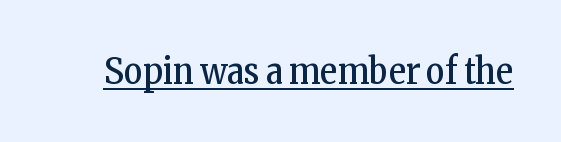
Proportional: the letters do not fall into vertical columns. The specimen reads as upright at a glance. Look at the tracking — it's just the regular setting, nothing added. These lines are composed in type with serifs. The face looks like a standard text weight, possibly lighter. The glyphs are accompanied by a horizontal stroke just below them.
